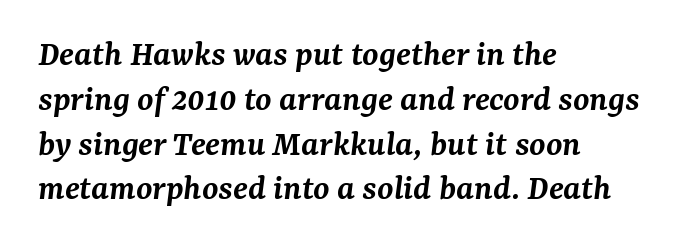
Q: Is the text bold? A: Semi-bold.
Q: Is the text italic (slanted)? A: Yes, it leans right by about 7 degrees.
Q: Is the typeface a serif or a sans-serif typeface? A: Serif.
Q: Is the text underlined? A: No.
Q: How is the paragraph aligned? A: Left-aligned.
Q: Is the spacing between letters normal or unusually wide? A: Normal.
Q: Width (condensed, normal, or wide)? A: Normal.
Q: Stroke contrast? A: Medium.
Q: x-height? A: Medium.
Q: Monospaced? A: No.
